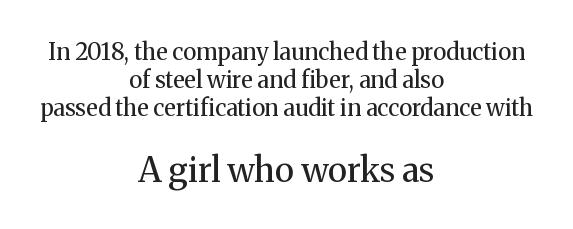
Bare-footed words on every line. Notice how the stems are strictly vertical — no italics here. These lines are rendered in a variable-pitch font. Where is the straight margin? There isn't one; the lines are centered.
